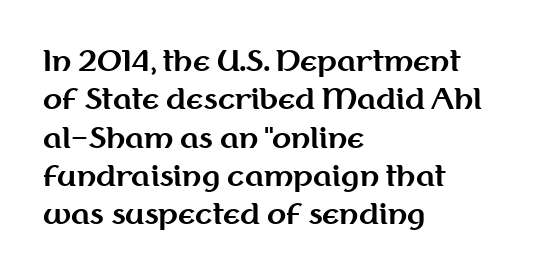
{"serif": "no", "italic": "no", "bold": "yes", "weight": "bold", "width": "normal", "stroke_contrast": "medium", "x_height": "medium", "monospaced": "no", "underline": "no", "align": "left", "line_spacing": "normal", "line_spacing_ratio": 1.37, "letter_spacing": "normal", "letter_spacing_em": 0.0, "glyph_px": 28}
